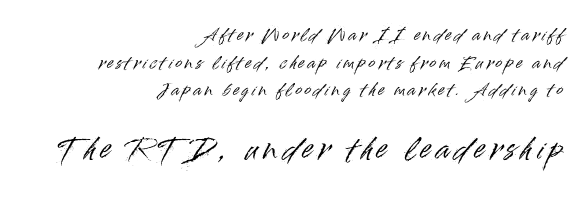
{"serif": "no", "width": "normal", "stroke_contrast": "high", "x_height": "small", "monospaced": "no", "underline": "no", "align": "right", "line_spacing_ratio": 1.72, "letter_spacing": "wide", "letter_spacing_em": 0.2, "larger_block": "second", "size_ratio": 1.75, "glyph_px": 28}
